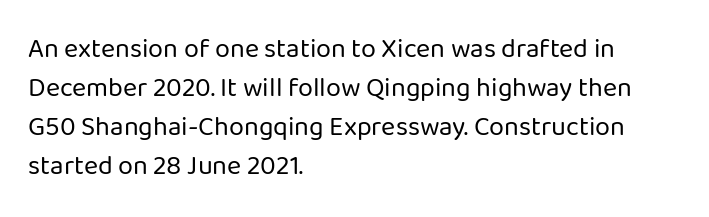
Q: Is the text bold? A: No.
Q: Is the text italic (slanted)? A: No, it is upright.
Q: Is the text underlined? A: No.
Q: How is the paragraph aligned? A: Left-aligned.
Q: Is the spacing between letters normal or unusually wide? A: Normal.
Q: Is the spacing between lines tight, normal or loose? A: Normal.
